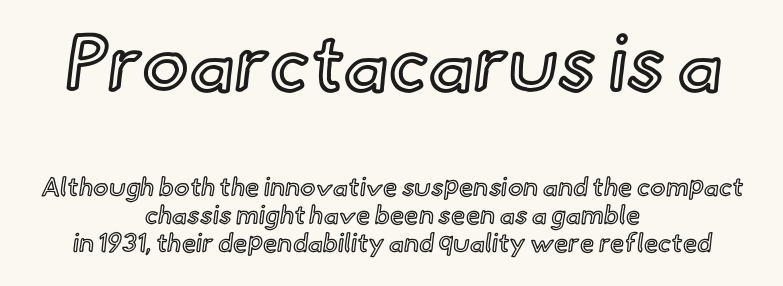
Q: Is the text italic (slanted)? A: Yes.
Q: Is the text underlined? A: No.
Q: How is the paragraph aligned? A: Centered.
Q: Is the spacing between letters normal or unusually wide? A: Normal.
Q: Is the spacing between lines tight, normal or loose? A: Tight.
Q: Which block of text is set in a larger size, the first (top) or the second (bottom)? A: The first (top) one.
Q: Width (condensed, normal, or wide)? A: Normal.
Q: x-height? A: Small.
Q: Monospaced? A: No.
